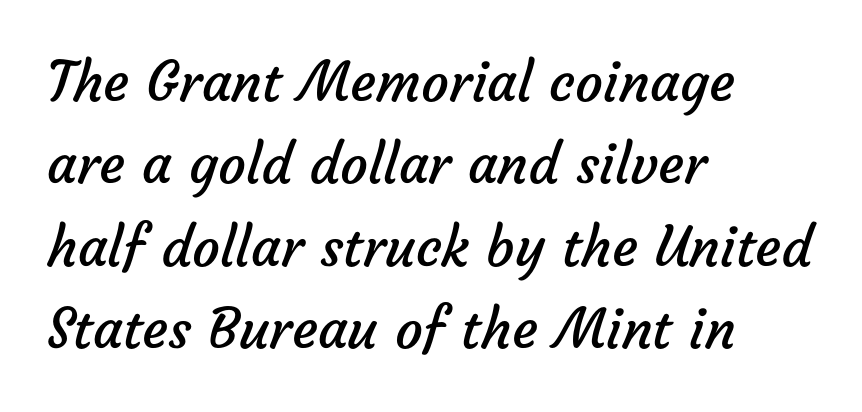
The image shows 55 px regular-weight sans-serif type; set left-aligned, normal line spacing (1.5x), normal letter spacing, not underlined; low stroke contrast and a medium x-height.
